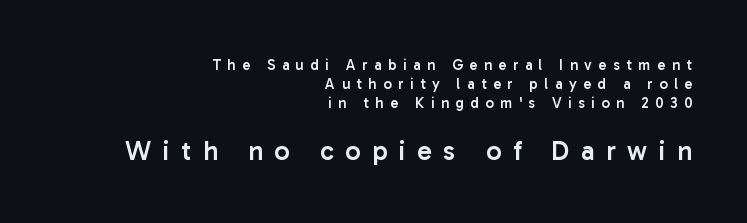
Set as a demibold, roughly 600 on the weight scale. The designer left line spacing at the default. The font's upright variant was chosen for this text. Look at the tracking — it's clearly loosened, letters drifting apart. Type size steps up from the first block to the second.
